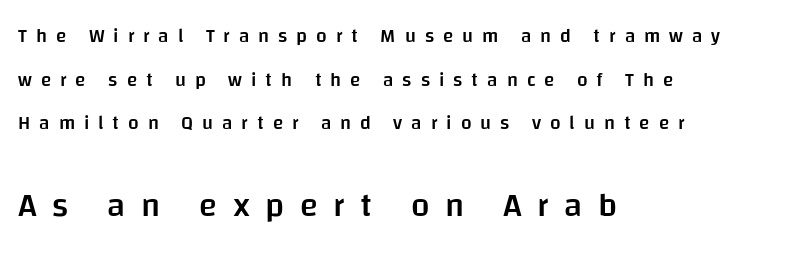
Q: Is the text bold? A: Semi-bold.
Q: Is the text italic (slanted)? A: No, it is upright.
Q: Is the typeface a serif or a sans-serif typeface? A: Sans-serif.
Q: Is the text underlined? A: No.
Q: How is the paragraph aligned? A: Left-aligned.
Q: Is the spacing between letters normal or unusually wide? A: Unusually wide.
Q: Is the spacing between lines tight, normal or loose? A: Loose.
Q: Which block of text is set in a larger size, the first (top) or the second (bottom)? A: The second (bottom) one.
Q: Width (condensed, normal, or wide)? A: Normal.
Q: Stroke contrast? A: Low.
Q: x-height? A: Large.
Q: Monospaced? A: No.
